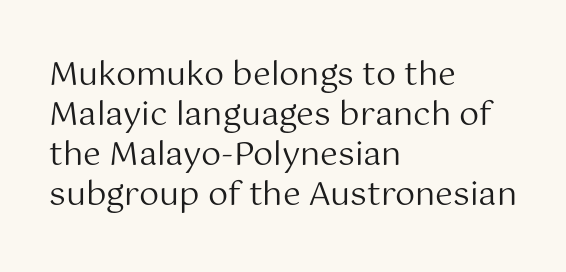
{"serif": "no", "italic": "no", "bold": "no", "weight": "regular", "width": "normal", "stroke_contrast": "medium", "x_height": "medium", "monospaced": "no", "underline": "no", "align": "left", "line_spacing": "normal", "line_spacing_ratio": 1.25, "letter_spacing": "normal", "letter_spacing_em": 0.0, "glyph_px": 32}
